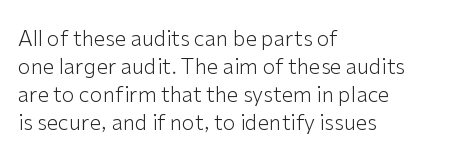
Visually the block forms a straight wall on the left and a jagged coastline on the right. Style check: upright. Bold? No — there's no thickening of the strokes. Notice how descenders clear the ascenders below comfortably — that's standard leading. Each word holds together tightly as a unit, with standard inter-letter gaps.
